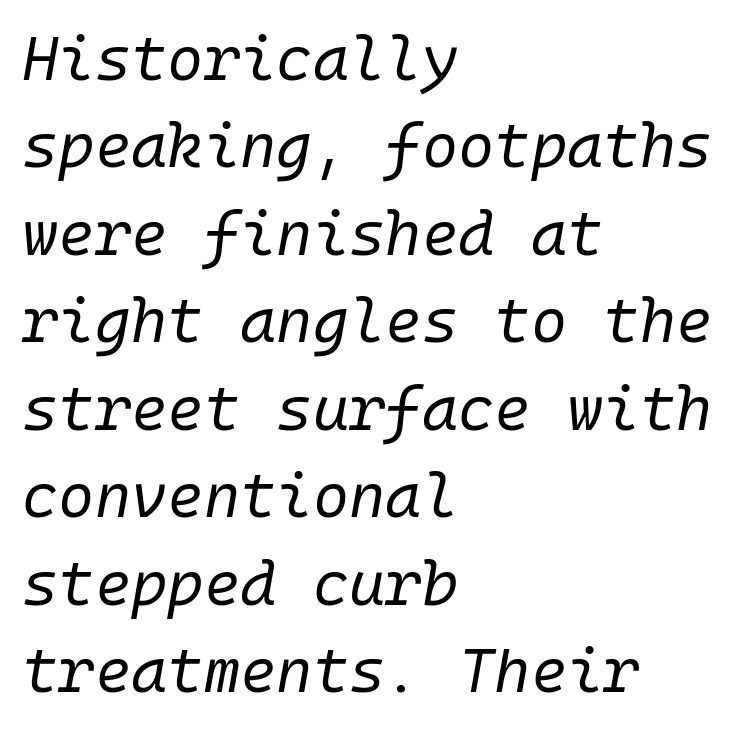
Q: Is the text bold? A: No.
Q: Is the text italic (slanted)? A: Yes, it leans right by about 10 degrees.
Q: Is the text underlined? A: No.
Q: How is the paragraph aligned? A: Left-aligned.
Q: Is the spacing between letters normal or unusually wide? A: Normal.
Q: Is the spacing between lines tight, normal or loose? A: Normal.
Q: Width (condensed, normal, or wide)? A: Normal.
Q: Stroke contrast? A: Low.
Q: x-height? A: Medium.
